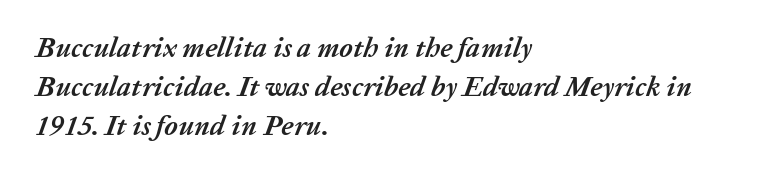
{"italic": "yes", "lean": "right", "slant_degrees": 20, "bold": "yes", "weight": "semibold", "width": "normal", "stroke_contrast": "low", "x_height": "medium", "monospaced": "no", "underline": "no", "align": "left", "line_spacing": "normal", "line_spacing_ratio": 1.39, "letter_spacing": "normal", "letter_spacing_em": 0.0, "glyph_px": 28}
